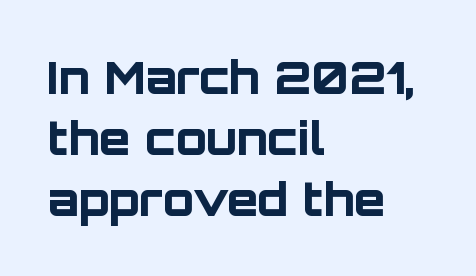
Observe the ordinary spacing: letters are neighbours, not strangers. Casual observation: everything's shoved over to the left. The font's upright variant was chosen for this text. Reading down the column, the eye jumps a familiar distance to each next line. Descender tails drop into unmarked territory.
